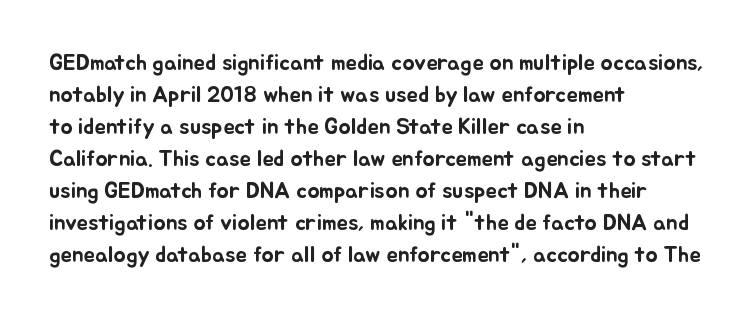
The image shows 23 px text type, upright; set left-aligned, normal line spacing (1.39x), normal letter spacing, not underlined.
